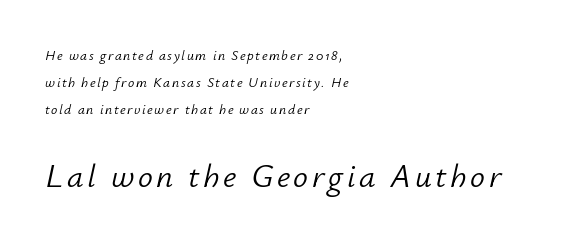
{"italic": "yes", "lean": "right", "slant_degrees": 12, "bold": "no", "weight": "light", "width": "normal", "stroke_contrast": "low", "x_height": "small", "monospaced": "no", "underline": "no", "align": "left", "line_spacing": "loose", "line_spacing_ratio": 1.93, "larger_block": "second", "size_ratio": 2.36, "glyph_px": 33}
